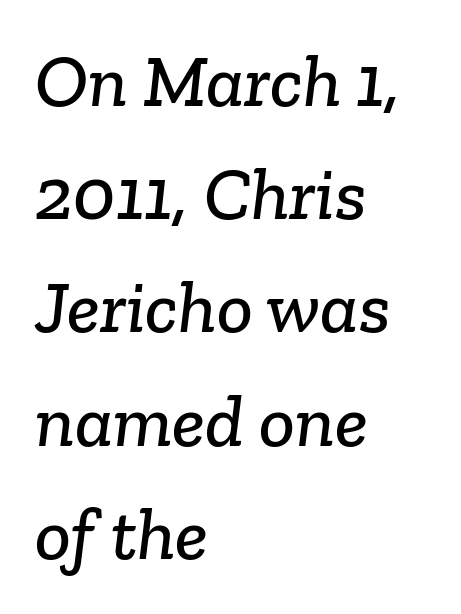
The image shows 75 px serif type; set left-aligned, normal line spacing (1.51x), normal letter spacing, not underlined; low stroke contrast and a medium x-height.
